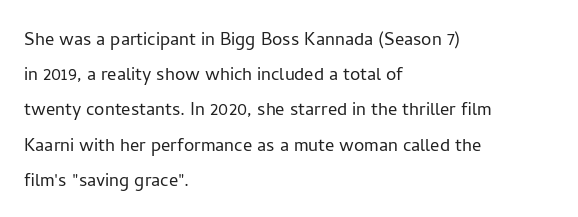
A typesetter would call this leading conventional body-copy spacing. Casual observation: everything's shoved over to the left. Counters stay open thanks to moderate or lighter strokes. The lettering stays uniformly vertical, giving the passage a roman look. No extra tracking has been applied to these lines. The gap between lines stays unmarked.
